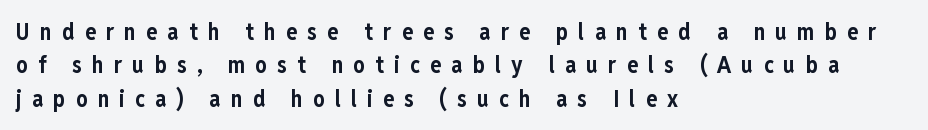
Where is the straight margin? On the left. Ordinary non-slanted type is in use. Compared with typical body copy, the letter spacing here is much looser. The designer left line spacing at the default. Heavy, bold letterforms.
